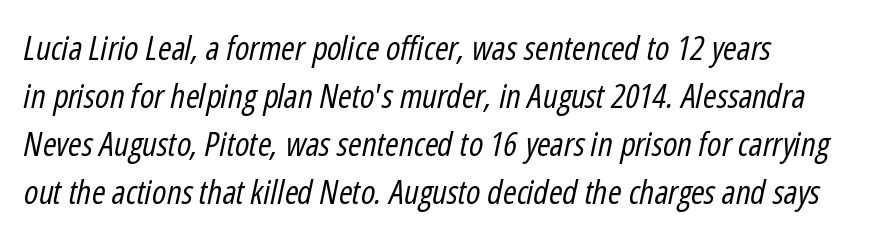
Any mark beneath the type? The region is blank. The glyphs look as if they've been sheared to an angle. Normally led — the rows are evenly, conventionally spaced. One-word summary of the alignment: left. In terms of letterspacing, this is plain default setting.
